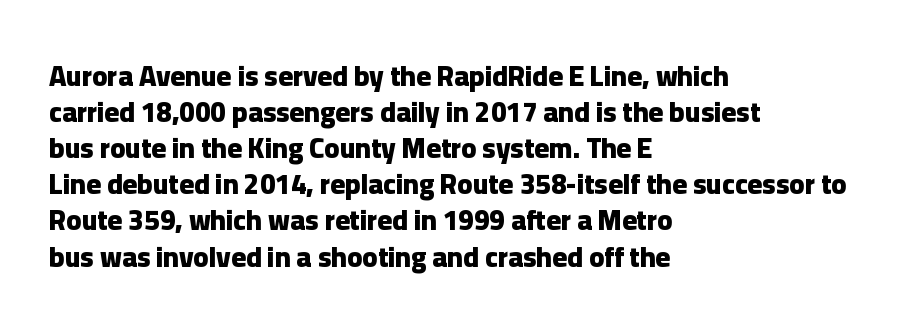
The image shows 28 px heavy sans-serif type, upright; set left-aligned, normal line spacing (1.29x), normal letter spacing, not underlined; low stroke contrast and a medium x-height.
